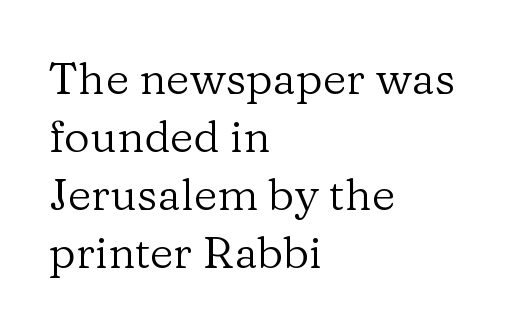
The image shows 45 px regular-weight serif type, upright; set left-aligned, normal line spacing (1.29x), normal letter spacing, not underlined; low stroke contrast and a medium x-height.
